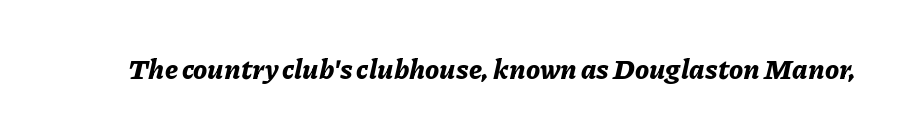
These words are printed bold, with thick strokes throughout. The passage shown has conventional tracking throughout. The strip under each line holds only bare page. Varying glyph widths throughout — classic text-font behaviour.
